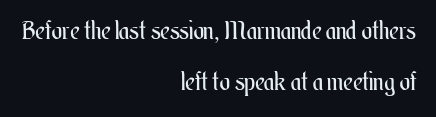
The image shows 25 px text type, upright; set right-aligned, loose line spacing (2.03x), normal letter spacing, not underlined.
